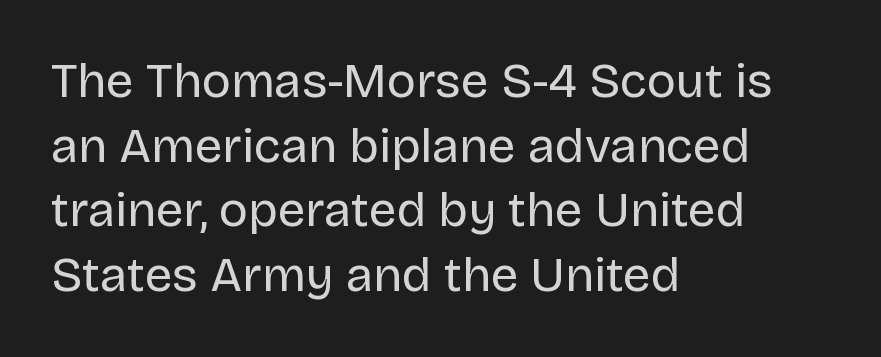
The image shows 49 px regular-weight sans-serif type, upright; set left-aligned, normal line spacing (1.32x), normal letter spacing, not underlined; low stroke contrast and a large x-height.
